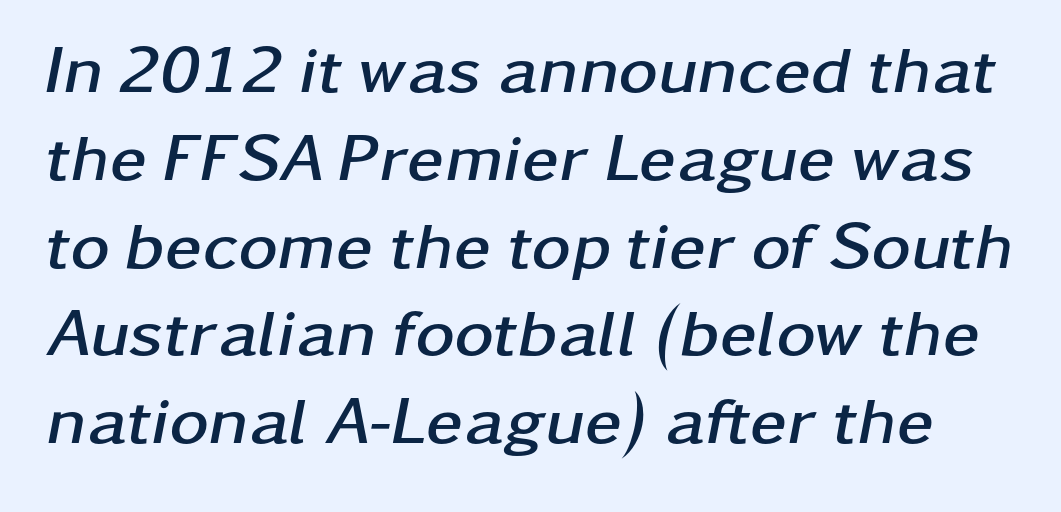
Q: Is the text bold? A: Yes.
Q: Is the text italic (slanted)? A: Yes, it leans right by about 11 degrees.
Q: Is the text underlined? A: No.
Q: Is the spacing between letters normal or unusually wide? A: Normal.
Q: Is the spacing between lines tight, normal or loose? A: Normal.
Q: Width (condensed, normal, or wide)? A: Wide.
Q: Stroke contrast? A: Low.
Q: x-height? A: Medium.
Q: Monospaced? A: No.
